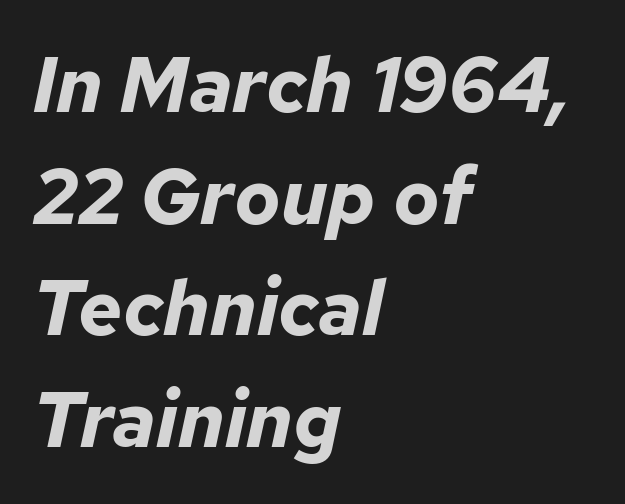
The image shows 77 px bold type, italic (leaning right); set left-aligned, normal line spacing (1.45x), normal letter spacing, not underlined; low stroke contrast and a medium x-height.
